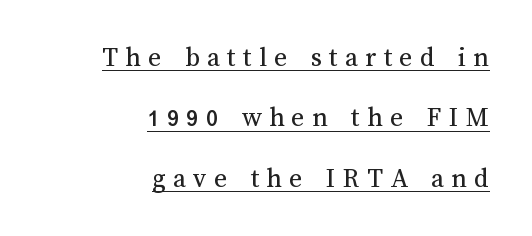
The lines are quadded right. You can tell it's not italic because the verticals are truly vertical. The letters advance in unequal steps, a hallmark of proportional type. The passage shown has open, widely tracked lettering throughout. Is the type heavy? It reads as light-to-regular instead.
